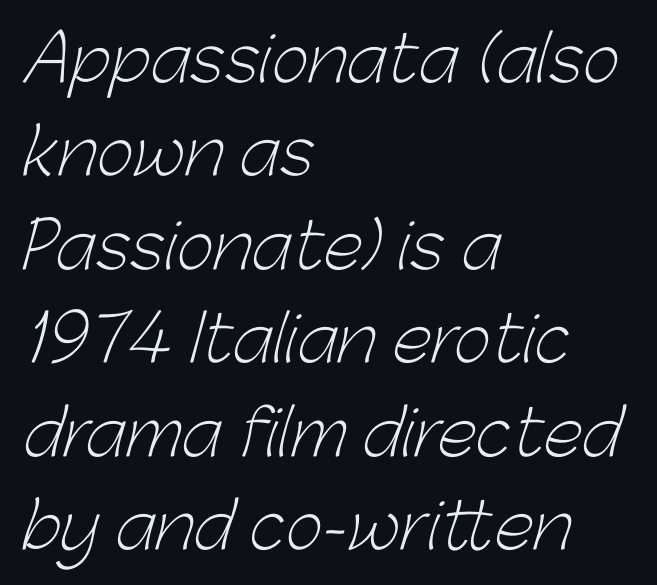
{"serif": "no", "bold": "no", "weight": "light", "width": "normal", "stroke_contrast": "low", "x_height": "medium", "monospaced": "no", "underline": "no", "align": "left", "line_spacing": "normal", "line_spacing_ratio": 1.46, "letter_spacing": "normal", "letter_spacing_em": 0.0, "glyph_px": 64}
